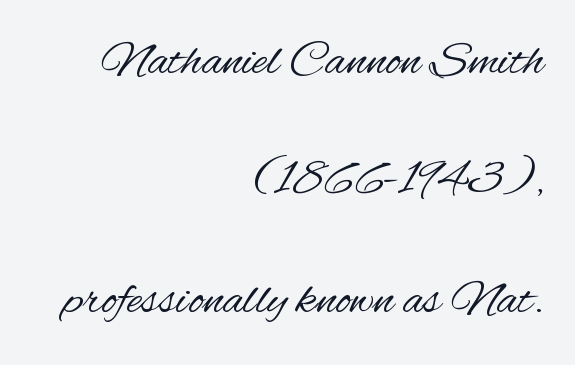
The image shows 50 px regular-weight, condensed sans-serif type; set right-aligned, loose line spacing (2.39x), normal letter spacing, not underlined; medium stroke contrast and a small x-height.
